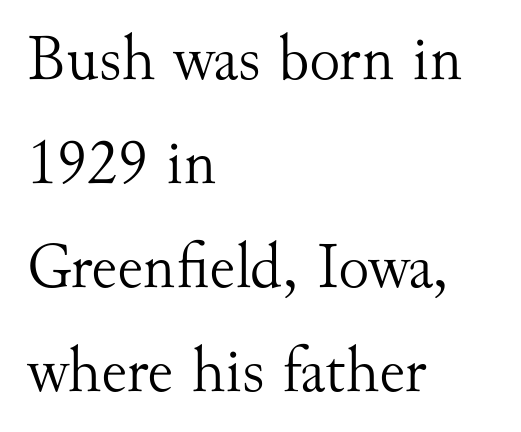
{"serif": "yes", "italic": "no", "bold": "no", "weight": "light", "width": "normal", "stroke_contrast": "medium", "x_height": "small", "monospaced": "no", "underline": "no", "align": "left", "line_spacing": "normal", "line_spacing_ratio": 1.6, "letter_spacing": "normal", "letter_spacing_em": 0.0, "glyph_px": 65}
